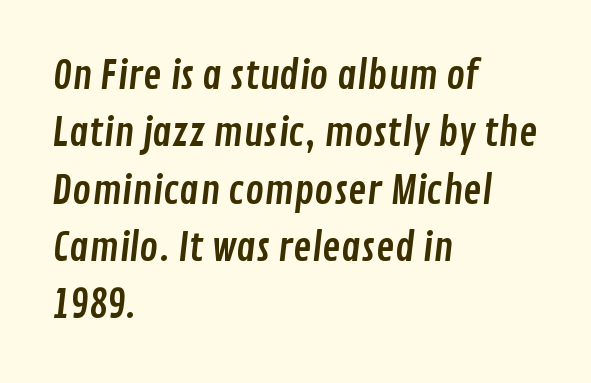
The image shows 39 px condensed sans-serif type; set left-aligned, normal line spacing (1.47x), normal letter spacing, not underlined; low stroke contrast and a medium x-height.
